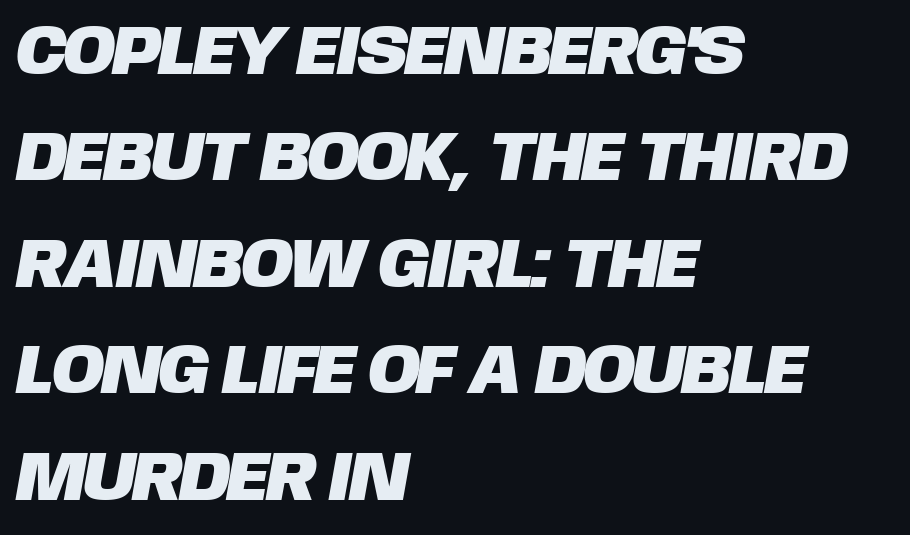
{"serif": "no", "width": "normal", "stroke_contrast": "low", "x_height": "large", "monospaced": "no", "underline": "no", "align": "left", "line_spacing": "normal", "line_spacing_ratio": 1.52, "letter_spacing": "normal", "letter_spacing_em": 0.0, "glyph_px": 70}
